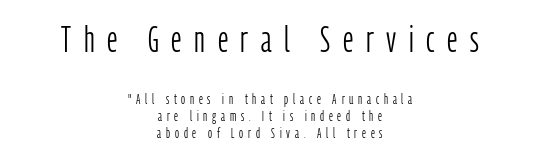
Q: Is the text bold? A: No.
Q: Is the text italic (slanted)? A: No, it is upright.
Q: Is the typeface a serif or a sans-serif typeface? A: Sans-serif.
Q: Is the text underlined? A: No.
Q: How is the paragraph aligned? A: Centered.
Q: Is the spacing between letters normal or unusually wide? A: Unusually wide.
Q: Which block of text is set in a larger size, the first (top) or the second (bottom)? A: The first (top) one.
Q: Width (condensed, normal, or wide)? A: Condensed.
Q: Stroke contrast? A: Low.
Q: x-height? A: Medium.
Q: Monospaced? A: No.
